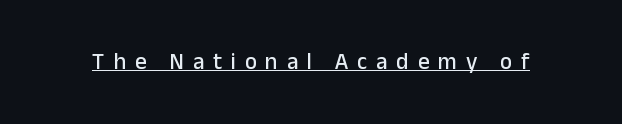
Does the lettering tilt? It doesn't — this is upright. A typesetter would call this heavily tracked-out type. Compared with undecorated copy, this sample adds a rule below the words.
